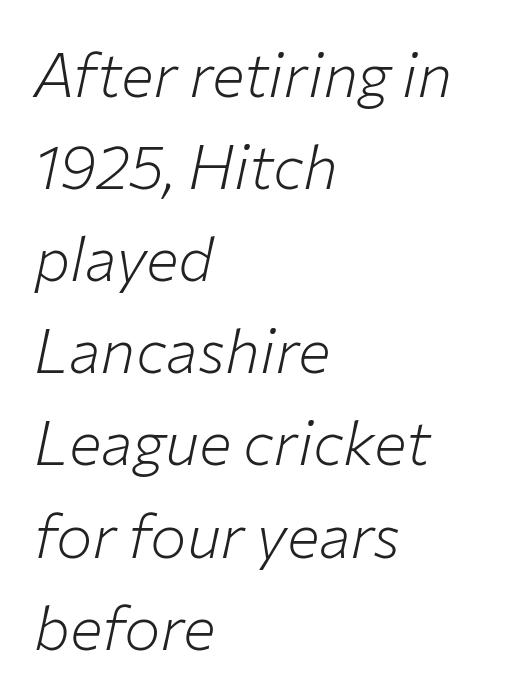
Q: Is the text bold? A: No.
Q: Is the text italic (slanted)? A: Yes, it leans right by about 12 degrees.
Q: Is the text underlined? A: No.
Q: How is the paragraph aligned? A: Left-aligned.
Q: Is the spacing between letters normal or unusually wide? A: Normal.
Q: Is the spacing between lines tight, normal or loose? A: Normal.
Q: Width (condensed, normal, or wide)? A: Normal.
Q: Stroke contrast? A: Low.
Q: x-height? A: Medium.
Q: Monospaced? A: No.
